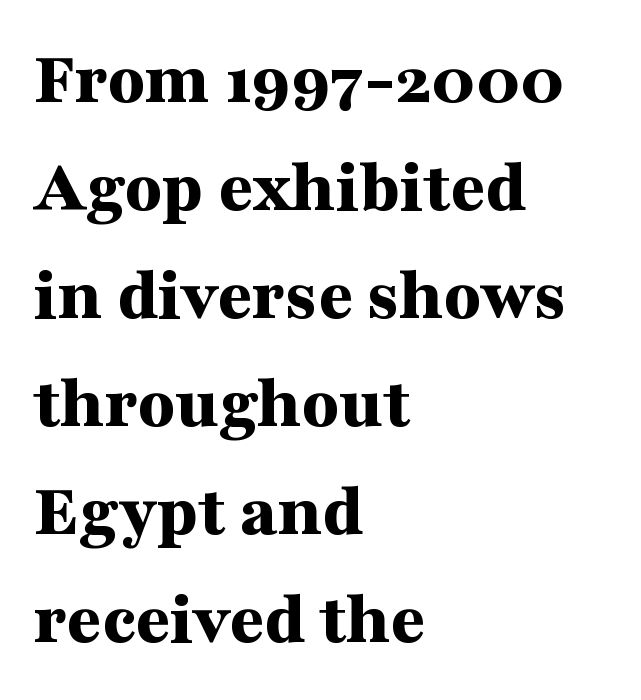
The image shows 76 px bold, wide serif type, upright; set left-aligned, normal line spacing (1.42x), normal letter spacing, not underlined; medium stroke contrast and a medium x-height.
